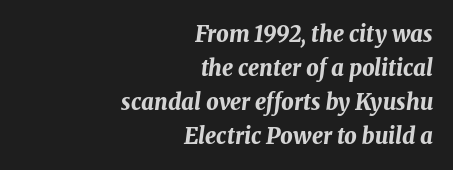
The image shows 22 px bold type, italic (leaning right); set right-aligned, normal line spacing (1.54x), normal letter spacing, not underlined.
